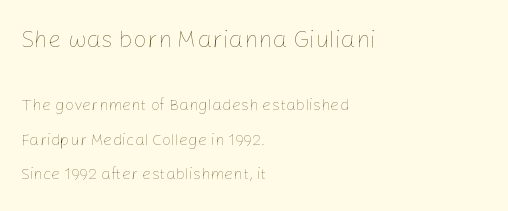
{"italic": "no", "bold": "no", "underline": "no", "align": "left", "line_spacing": "loose", "line_spacing_ratio": 2.16, "letter_spacing": "normal", "letter_spacing_em": 0.0, "larger_block": "first", "size_ratio": 1.5, "glyph_px": 24}
